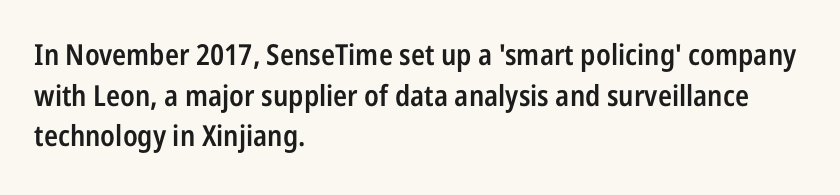
Leading: standard. Casual observation: everything's shoved over to the left. Tracking value appears to be zero — textbook default spacing. Posture: vertical. Nobody drew a line under any word here.
